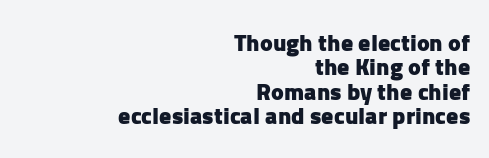
The image shows 24 px bold type, upright; set right-aligned, tight line spacing (1.02x), normal letter spacing, not underlined.
